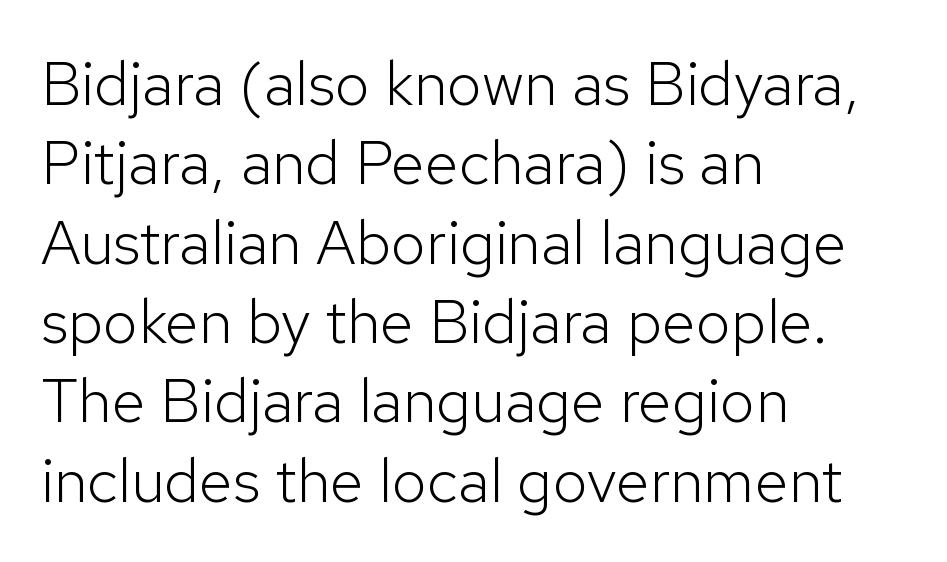
{"serif": "no", "italic": "no", "bold": "no", "weight": "light", "width": "normal", "stroke_contrast": "low", "x_height": "medium", "monospaced": "no", "underline": "no", "align": "left", "line_spacing": "normal", "line_spacing_ratio": 1.28, "letter_spacing": "normal", "letter_spacing_em": 0.0, "glyph_px": 62}
